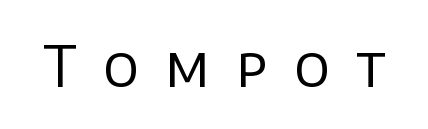
Honestly, the letter spacing is so wide it's the main thing you notice. Stem width sits at or under what a default text font uses. The font's upright variant was chosen for this text. What kind of face is this? One without serifs — a sans. Words float on clear page, feet unadorned. The letters advance in unequal steps, a hallmark of proportional type.
